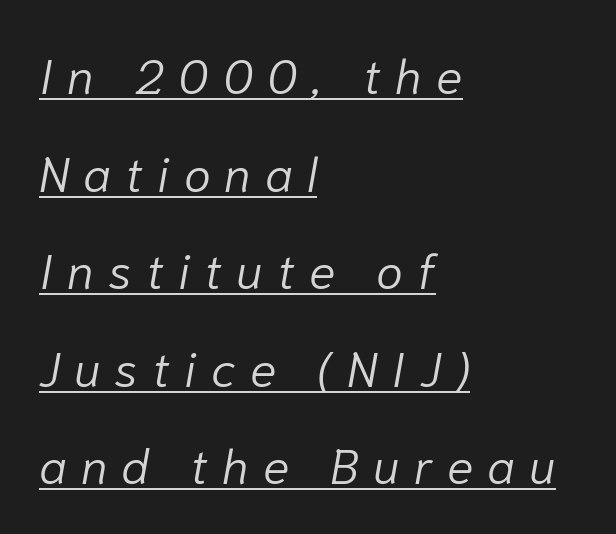
Q: Is the text bold? A: No.
Q: Is the text italic (slanted)? A: Yes, it leans right by about 10 degrees.
Q: Is the text underlined? A: Yes.
Q: How is the paragraph aligned? A: Left-aligned.
Q: Is the spacing between letters normal or unusually wide? A: Unusually wide.
Q: Is the spacing between lines tight, normal or loose? A: Loose.
Q: Width (condensed, normal, or wide)? A: Normal.
Q: Stroke contrast? A: Low.
Q: x-height? A: Medium.
Q: Monospaced? A: No.
